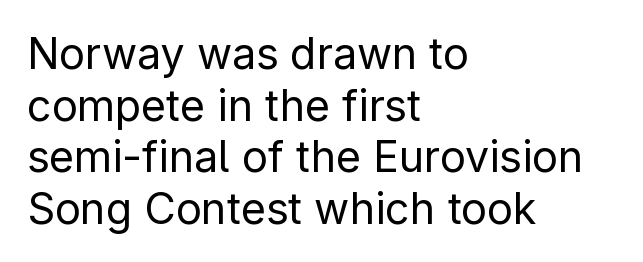
{"serif": "no", "italic": "no", "bold": "no", "weight": "regular", "width": "normal", "stroke_contrast": "low", "x_height": "medium", "monospaced": "no", "underline": "no", "align": "left", "line_spacing_ratio": 1.2, "letter_spacing": "normal", "letter_spacing_em": 0.0, "glyph_px": 43}
